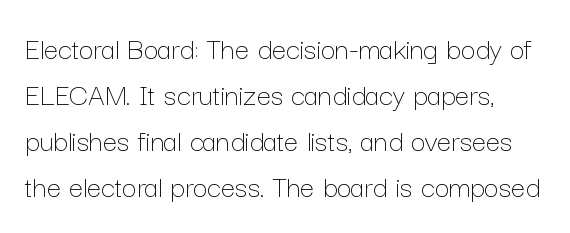
{"italic": "no", "bold": "no", "weight": "thin", "width": "normal", "stroke_contrast": "low", "x_height": "medium", "monospaced": "no", "underline": "no", "line_spacing": "normal", "line_spacing_ratio": 1.44, "letter_spacing": "normal", "letter_spacing_em": 0.0, "glyph_px": 32}
